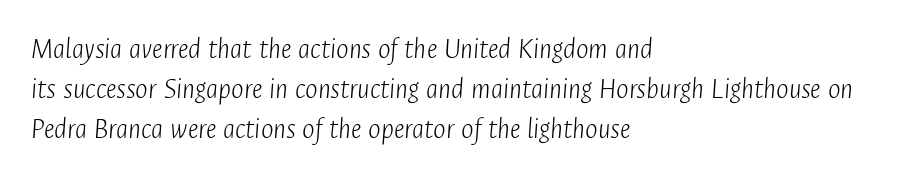
Q: Is the text bold? A: No.
Q: Is the text italic (slanted)? A: Yes, it leans right by about 4 degrees.
Q: Is the text underlined? A: No.
Q: How is the paragraph aligned? A: Left-aligned.
Q: Is the spacing between letters normal or unusually wide? A: Normal.
Q: Is the spacing between lines tight, normal or loose? A: Normal.
Q: Width (condensed, normal, or wide)? A: Condensed.
Q: Stroke contrast? A: Low.
Q: x-height? A: Medium.
Q: Monospaced? A: No.
